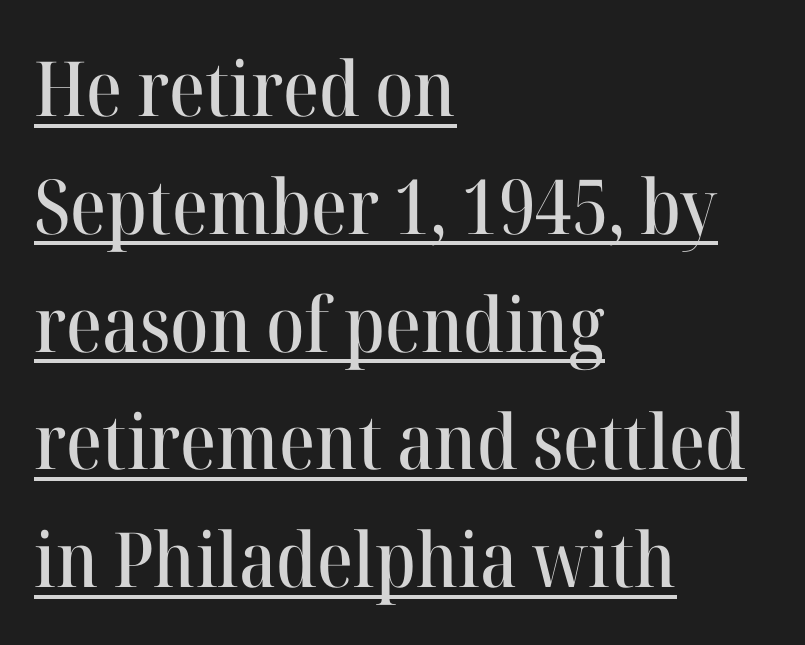
Q: Is the text italic (slanted)? A: No, it is upright.
Q: Is the typeface a serif or a sans-serif typeface? A: Serif.
Q: Is the text underlined? A: Yes.
Q: How is the paragraph aligned? A: Left-aligned.
Q: Is the spacing between letters normal or unusually wide? A: Normal.
Q: Is the spacing between lines tight, normal or loose? A: Normal.
Q: Width (condensed, normal, or wide)? A: Normal.
Q: Stroke contrast? A: High.
Q: x-height? A: Medium.
Q: Monospaced? A: No.
